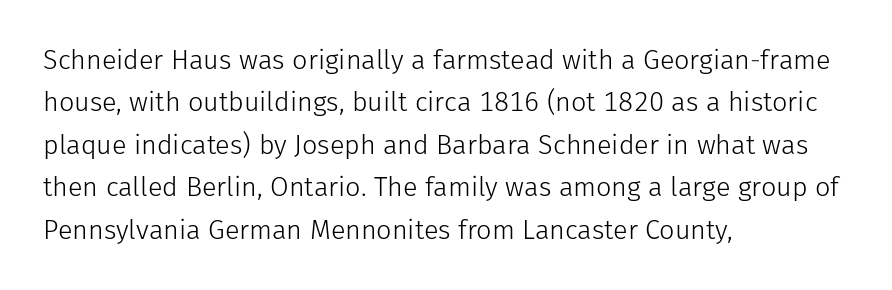
Q: Is the text bold? A: No.
Q: Is the text italic (slanted)? A: No, it is upright.
Q: Is the text underlined? A: No.
Q: How is the paragraph aligned? A: Left-aligned.
Q: Is the spacing between letters normal or unusually wide? A: Normal.
Q: Is the spacing between lines tight, normal or loose? A: Normal.
